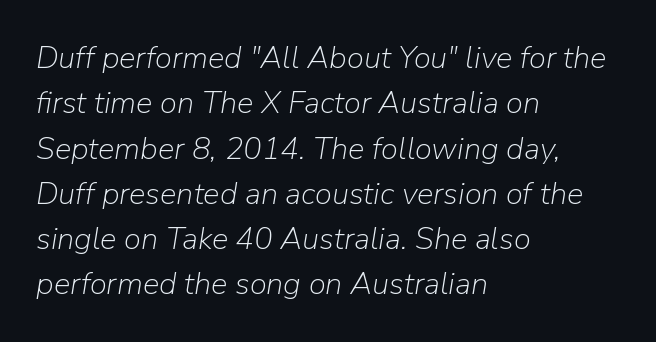
These lines sit exactly where default settings would place them. Designer's note — italics engaged. Character widths vary here, with narrow letters taking less room than wide ones. Anything drawn beneath the words? Only blank space. Teacher's note: observe the even left margin — that is flush-left alignment. Weight class: somewhere from thin through regular.
